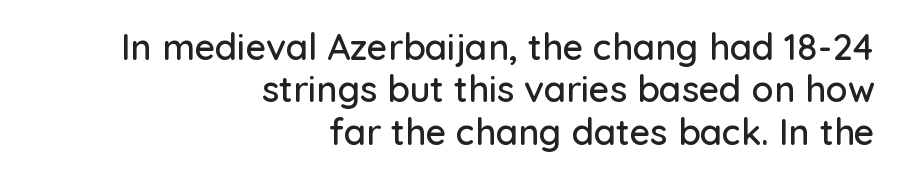
There is no visible air inserted between adjacent glyphs. This is the regular roman posture of the typeface. A student would call this right alignment; a typographer would say flush right, rag left. Has an underline been added? It has not.
